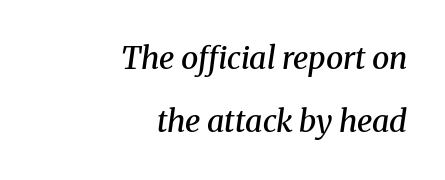
The image shows 31 px semibold serif type, italic (leaning right); set right-aligned, loose line spacing (2.04x), normal letter spacing, not underlined; medium stroke contrast and a medium x-height.
